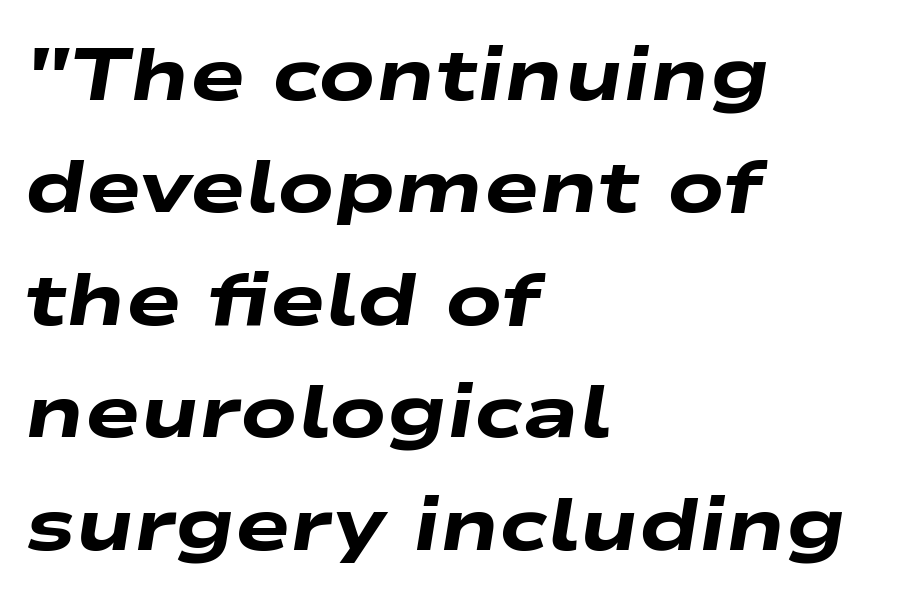
{"italic": "yes", "lean": "right", "slant_degrees": 9, "bold": "yes", "weight": "heavy", "width": "wide", "stroke_contrast": "low", "x_height": "medium", "monospaced": "no", "underline": "no", "align": "left", "line_spacing": "normal", "line_spacing_ratio": 1.52, "letter_spacing": "normal", "letter_spacing_em": 0.0, "glyph_px": 74}
